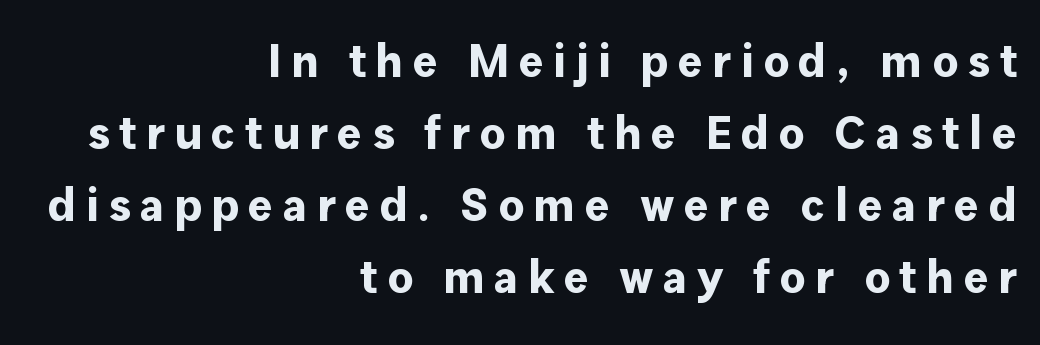
Is this a fixed-width face? No — the glyphs have proportional, varying widths. Letters rest on an invisible, unmarked baseline. A flush-right, rag-left setting is used for this passage. Observe the absence of serifs on each vertical stroke in this sample. Weight: bold.
